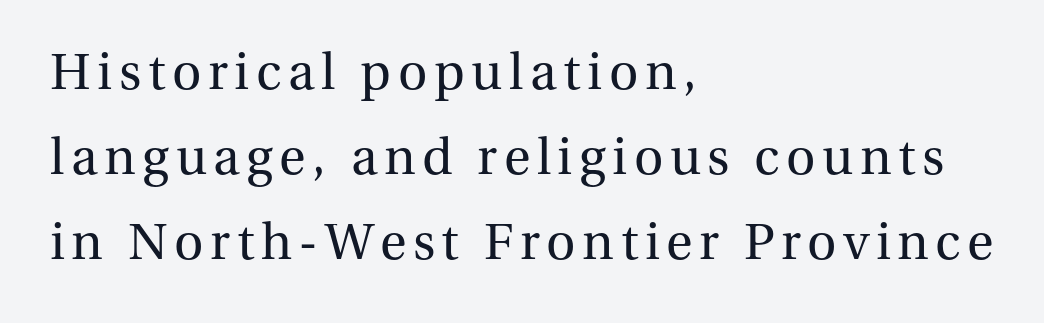
The image shows 51 px regular-weight serif type, upright; set left-aligned, normal line spacing (1.67x), not underlined; medium stroke contrast and a medium x-height.
